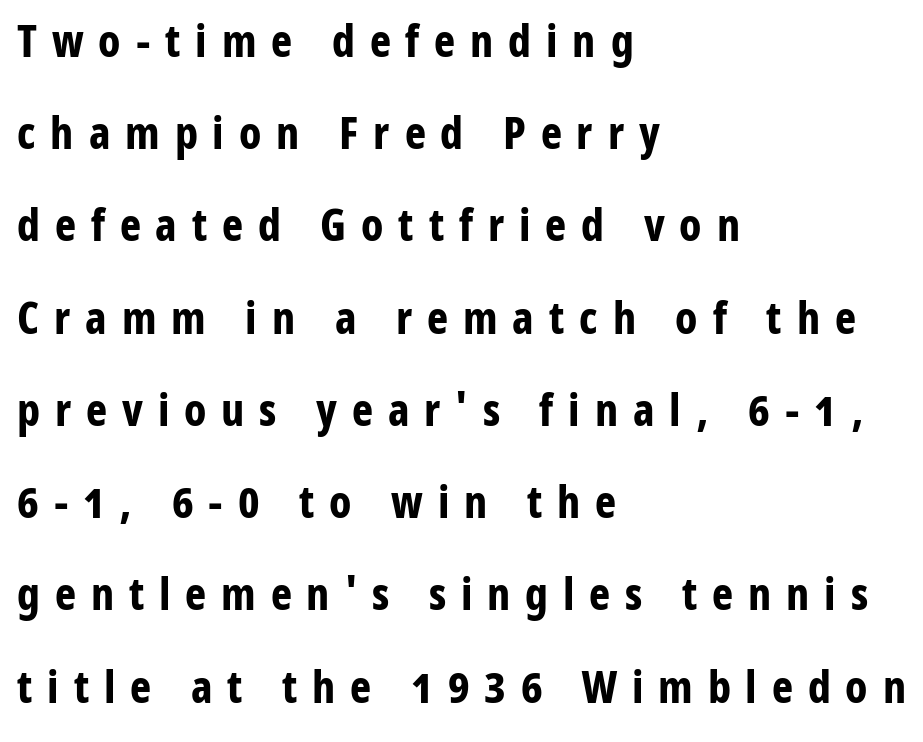
The image shows 45 px bold, condensed sans-serif type, upright; set left-aligned, loose line spacing (2.05x), unusually wide letter spacing (+0.33 em), not underlined; low stroke contrast and a medium x-height.
